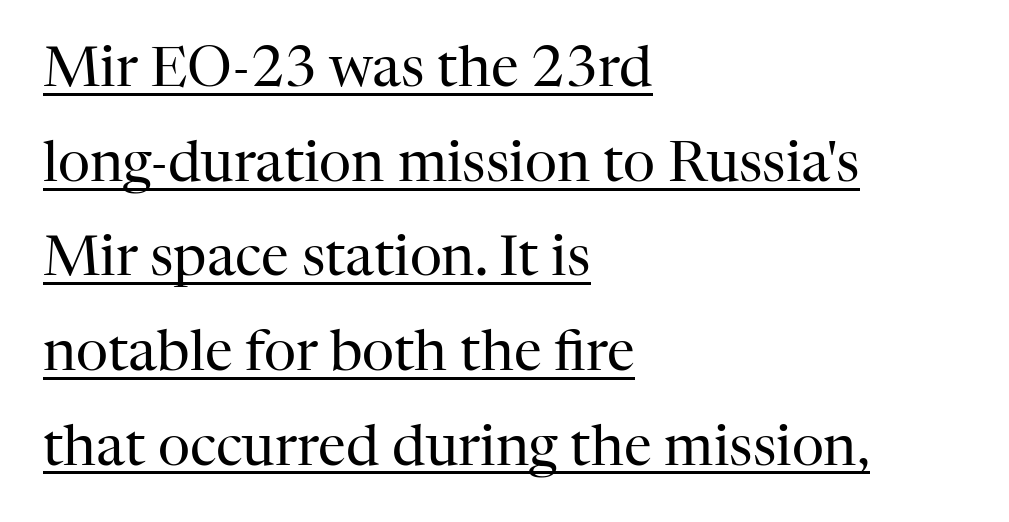
How are the letters spaced? Ordinarily, with no added tracking. Caption: face not bold, strokes unweighted. In terms of leading, this rendering sits right in the middle. Think of a printed novel: that variable character pitch is what you see here.
